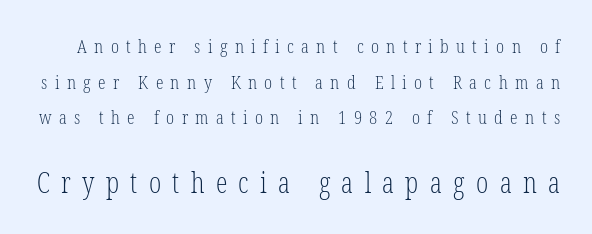
The image shows 29 px light, condensed serif type, upright; set line spacing 1.87x, unusually wide letter spacing (+0.39 em), not underlined; the second (bottom) block is 1.53x larger; low stroke contrast and a medium x-height.
